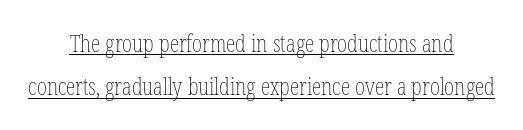
The paragraph has two soft edges and a firm central axis. This rendering features underlined lettering. Between one letter and the next there's only the usual sliver of space. Weight class: somewhere from thin through regular. The typography opts for an upright posture over an oblique one.
